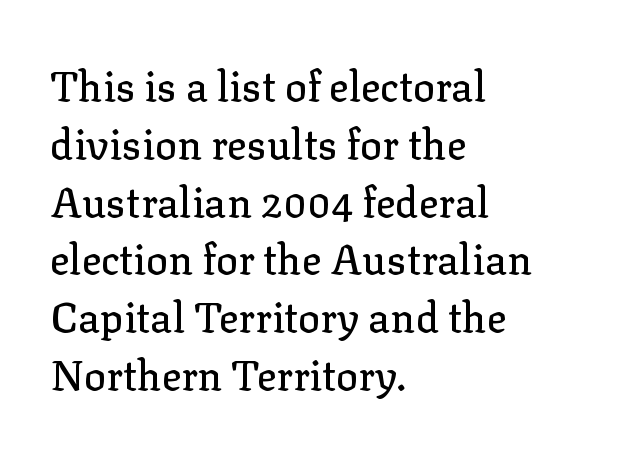
Q: Is the text italic (slanted)? A: No, it is upright.
Q: Is the typeface a serif or a sans-serif typeface? A: Serif.
Q: Is the text underlined? A: No.
Q: How is the paragraph aligned? A: Left-aligned.
Q: Is the spacing between letters normal or unusually wide? A: Normal.
Q: Is the spacing between lines tight, normal or loose? A: Normal.
Q: Width (condensed, normal, or wide)? A: Normal.
Q: Stroke contrast? A: Low.
Q: x-height? A: Medium.
Q: Monospaced? A: No.
